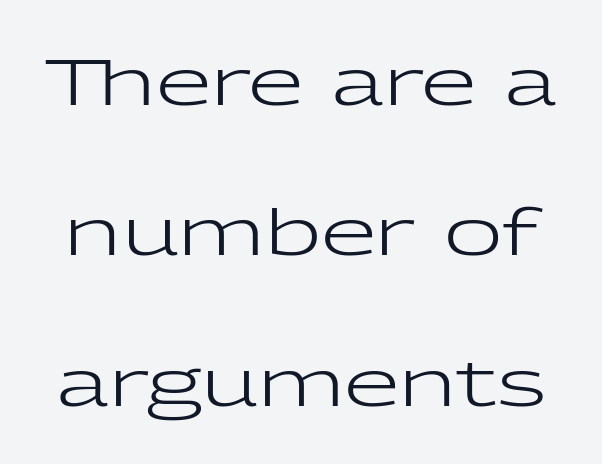
{"serif": "no", "italic": "no", "bold": "no", "weight": "regular", "width": "wide", "stroke_contrast": "low", "x_height": "medium", "monospaced": "no", "underline": "no", "line_spacing": "loose", "line_spacing_ratio": 2.35, "letter_spacing": "normal", "letter_spacing_em": 0.0, "glyph_px": 64}
